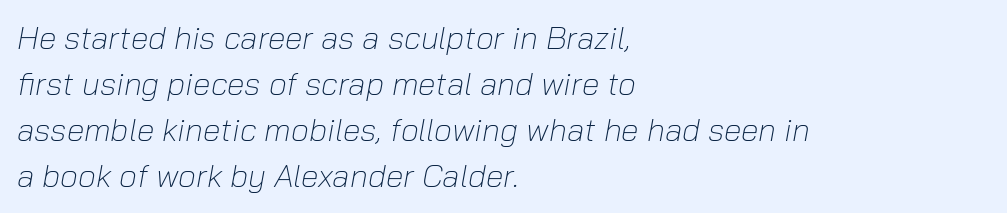
{"italic": "yes", "lean": "right", "slant_degrees": 10, "bold": "no", "weight": "light", "width": "normal", "stroke_contrast": "low", "x_height": "medium", "monospaced": "no", "underline": "no", "align": "left", "line_spacing": "normal", "line_spacing_ratio": 1.44, "letter_spacing": "normal", "letter_spacing_em": 0.0, "glyph_px": 32}
